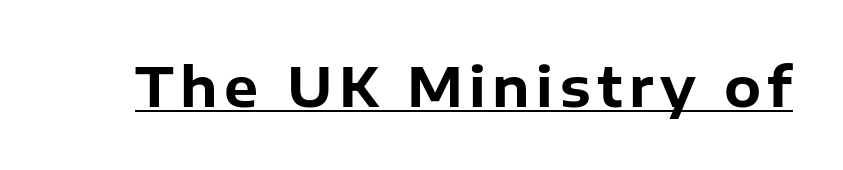
The type family on display is of the sans-serif kind. Each line of the rendering has a horizontal stroke beneath the glyphs. Each glyph is drawn with heavy, bold strokes. The axis of the letterforms is exactly vertical. A typesetter would call this proportional, since set widths differ per character.
